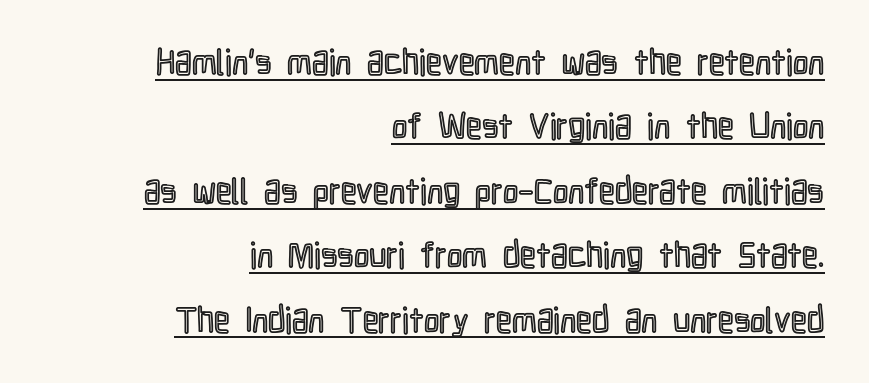
Q: Is the text italic (slanted)? A: No, it is upright.
Q: Is the text underlined? A: Yes.
Q: How is the paragraph aligned? A: Right-aligned.
Q: Is the spacing between letters normal or unusually wide? A: Normal.
Q: Width (condensed, normal, or wide)? A: Condensed.
Q: x-height? A: Medium.
Q: Monospaced? A: No.
